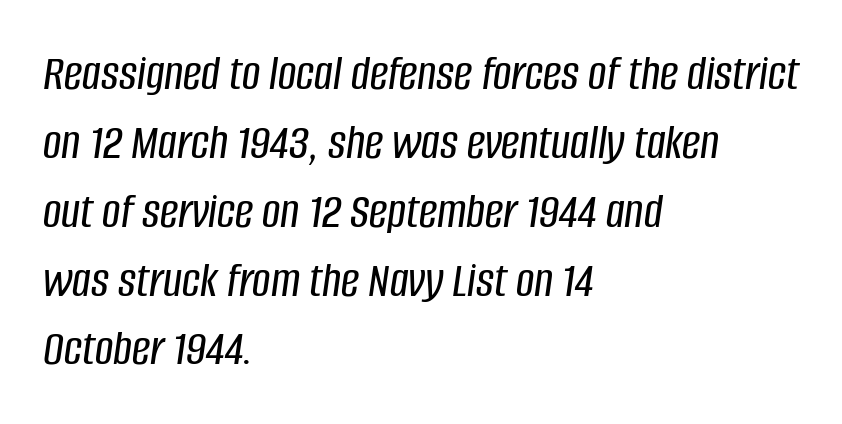
Q: Is the text italic (slanted)? A: Yes, it leans right by about 8 degrees.
Q: Is the text underlined? A: No.
Q: How is the paragraph aligned? A: Left-aligned.
Q: Is the spacing between letters normal or unusually wide? A: Normal.
Q: Is the spacing between lines tight, normal or loose? A: Normal.
Q: Width (condensed, normal, or wide)? A: Condensed.
Q: Stroke contrast? A: Low.
Q: x-height? A: Large.
Q: Monospaced? A: No.
